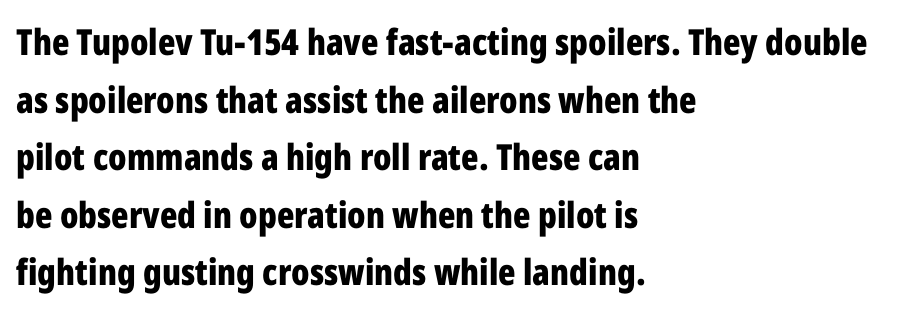
The image shows 36 px bold, condensed sans-serif type, upright; set left-aligned, normal line spacing (1.6x), normal letter spacing, not underlined; low stroke contrast and a medium x-height.
